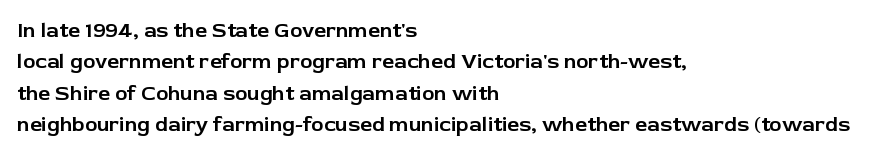
{"italic": "no", "underline": "no", "align": "left", "line_spacing": "normal", "line_spacing_ratio": 1.5, "letter_spacing": "normal", "letter_spacing_em": 0.0, "glyph_px": 21}
